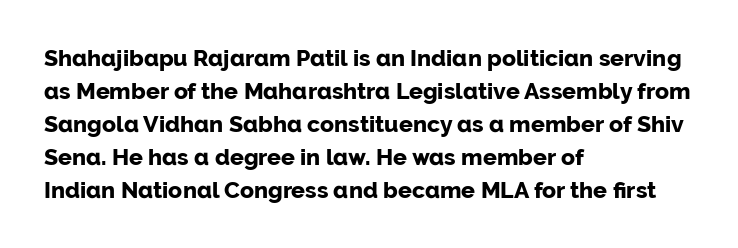
The image shows 23 px bold type, upright; set left-aligned, normal line spacing (1.43x), normal letter spacing, not underlined.
